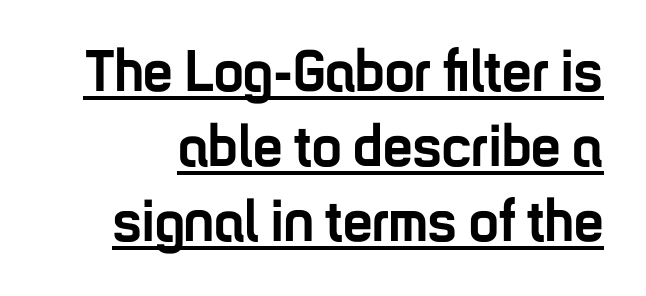
Nope, no serifs anywhere on these letters. No italicization has been applied; the sample stays upright. Is the type bold? Yes — the strokes are clearly thick and heavy. Notice how descenders clear the ascenders below comfortably — that's standard leading. Glance below the letters and you will spot a drawn line.
